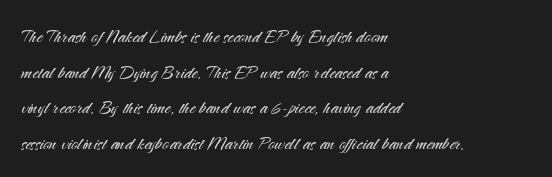
Baseline-to-baseline distance is the conventional proportion of letter height. The passage is arranged the way most books set body copy — flush left. The glyphs are unaccompanied by any horizontal stroke below them. The gaps between neighbouring characters are ordinary and unremarkable.
